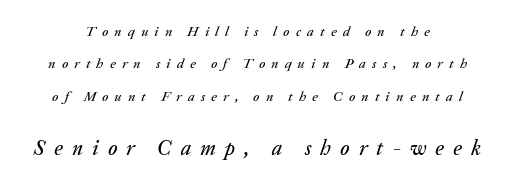
{"italic": "yes", "lean": "right", "slant_degrees": 20, "underline": "no", "align": "center", "line_spacing": "loose", "line_spacing_ratio": 2.32, "letter_spacing": "wide", "letter_spacing_em": 0.44, "larger_block": "second", "size_ratio": 1.5, "glyph_px": 21}
